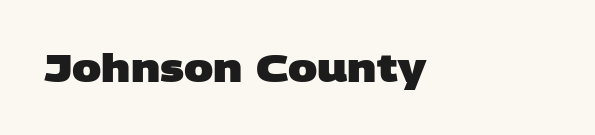
The type is set solid horizontally, with unmodified tracking. Typesetter's note: full bold, strokes at maximum text heaviness. The strip under each line holds only bare page. Spacing verdict: proportional, widths tailored to each character.
